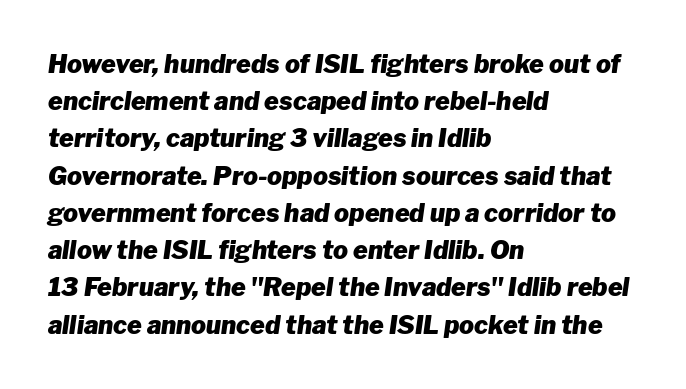
Q: Is the text bold? A: Yes.
Q: Is the text italic (slanted)? A: Yes, it leans right by about 8 degrees.
Q: Is the text underlined? A: No.
Q: How is the paragraph aligned? A: Left-aligned.
Q: Is the spacing between letters normal or unusually wide? A: Normal.
Q: Is the spacing between lines tight, normal or loose? A: Normal.
